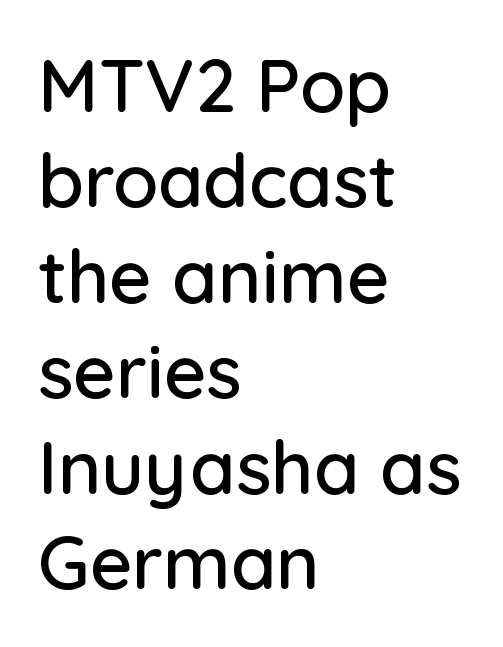
The image shows 74 px sans-serif type, upright; set left-aligned, normal line spacing (1.29x), normal letter spacing, not underlined; low stroke contrast and a medium x-height.
